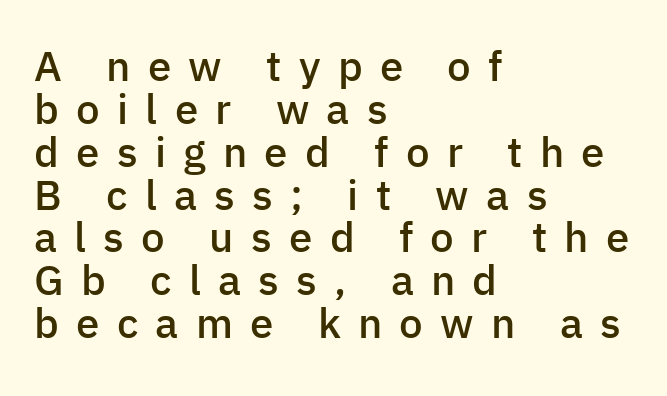
The image shows 42 px semibold sans-serif type, upright; set left-aligned, tight line spacing (1.02x), unusually wide letter spacing (+0.41 em), not underlined; low stroke contrast and a medium x-height.
